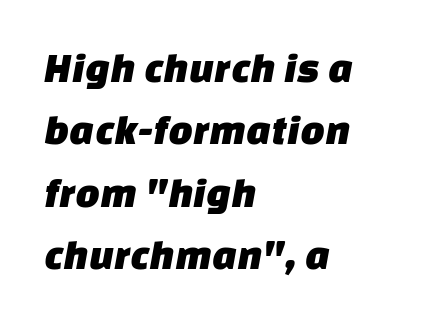
{"serif": "no", "width": "normal", "stroke_contrast": "low", "x_height": "large", "monospaced": "no", "underline": "no", "align": "left", "line_spacing": "normal", "line_spacing_ratio": 1.45, "letter_spacing": "normal", "letter_spacing_em": 0.0, "glyph_px": 43}
